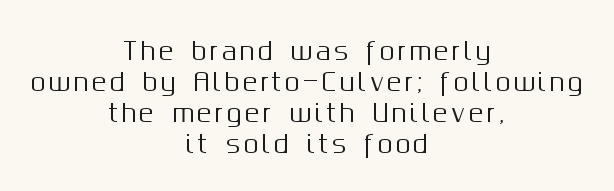
{"italic": "no", "underline": "no", "align": "center", "line_spacing": "normal", "line_spacing_ratio": 1.29, "glyph_px": 24}
